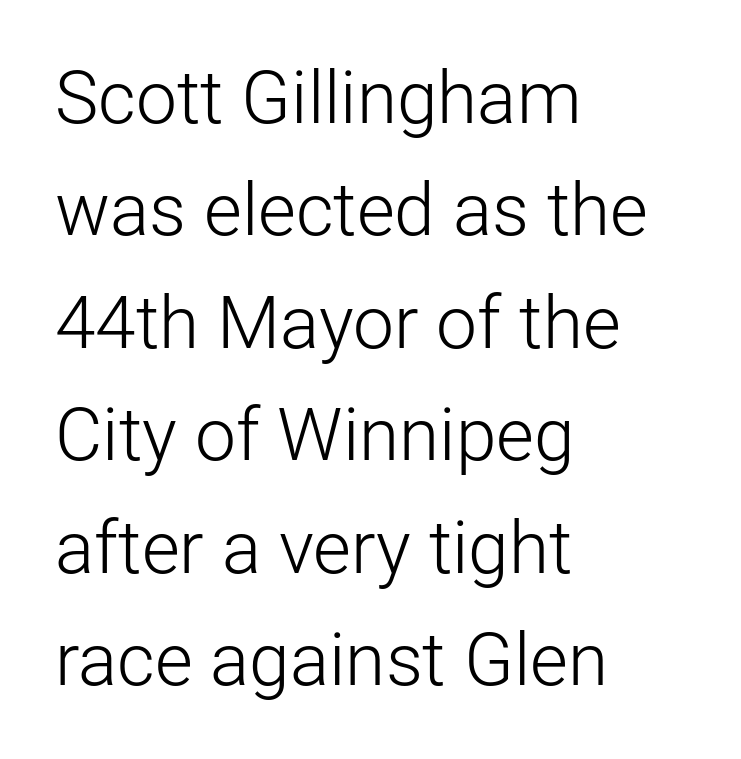
The specimen omits any rule beneath the text block's lines. Grotesque or geometric, the face here clearly has no serifs. Weight: in the light-to-regular range. Notice how descenders clear the ascenders below comfortably — that's standard leading. Horizontally, the lines are justified to the leading edge only.
